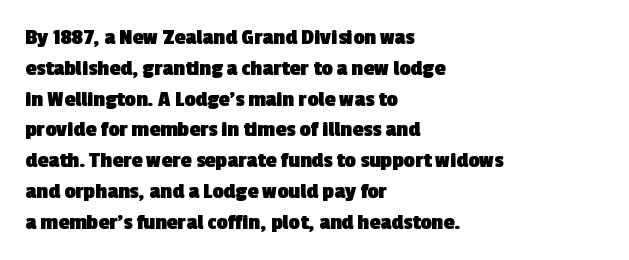
{"bold": "yes", "underline": "no", "align": "left", "line_spacing": "normal", "line_spacing_ratio": 1.4, "letter_spacing": "normal", "letter_spacing_em": 0.0, "glyph_px": 22}
